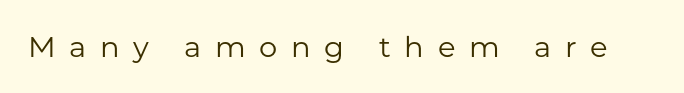
Q: Is the text bold? A: No.
Q: Is the text italic (slanted)? A: No, it is upright.
Q: Is the typeface a serif or a sans-serif typeface? A: Sans-serif.
Q: Is the text underlined? A: No.
Q: Is the spacing between letters normal or unusually wide? A: Unusually wide.
Q: Width (condensed, normal, or wide)? A: Normal.
Q: Stroke contrast? A: Low.
Q: x-height? A: Medium.
Q: Monospaced? A: No.
